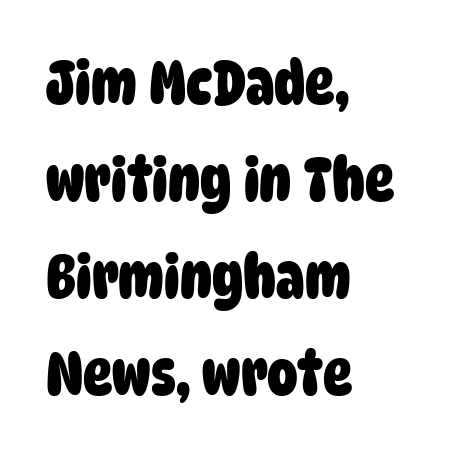
The image shows 61 px heavy, condensed sans-serif type; set left-aligned, normal line spacing (1.59x), normal letter spacing, not underlined; low stroke contrast and a large x-height.
